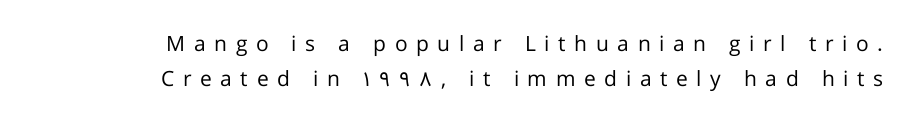
Weight: not bold — regular or lighter. What's the leading like? Ordinary, nothing unusual. Every stem runs plumb, perpendicular to the baseline. Does extra space separate the letters? Yes, quite a lot of it.
